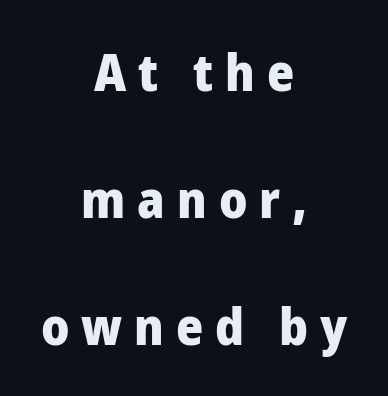
The image shows 52 px heavy sans-serif type, upright; set centered, loose line spacing (2.44x), unusually wide letter spacing (+0.23 em), not underlined; low stroke contrast and a medium x-height.
